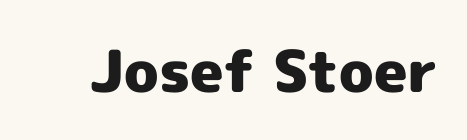
{"serif": "no", "italic": "no", "bold": "yes", "weight": "heavy", "width": "normal", "x_height": "medium", "monospaced": "no", "underline": "no", "letter_spacing": "normal", "letter_spacing_em": 0.0, "glyph_px": 58}
